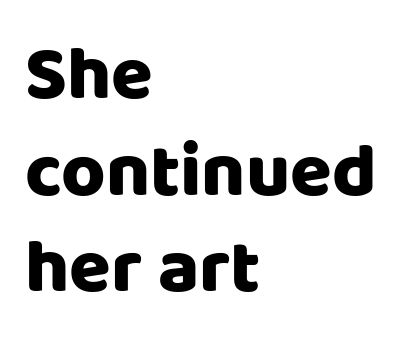
A typesetter would call this proportional, since set widths differ per character. If you measured baseline to baseline, you'd find a middling distance. The font's upright variant was chosen for this text. The words here are not underlined.
